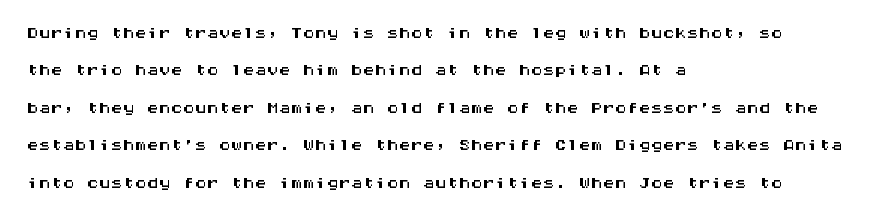
{"italic": "no", "underline": "no", "align": "left", "line_spacing": "normal", "line_spacing_ratio": 1.56, "letter_spacing": "normal", "letter_spacing_em": 0.0, "glyph_px": 24}
